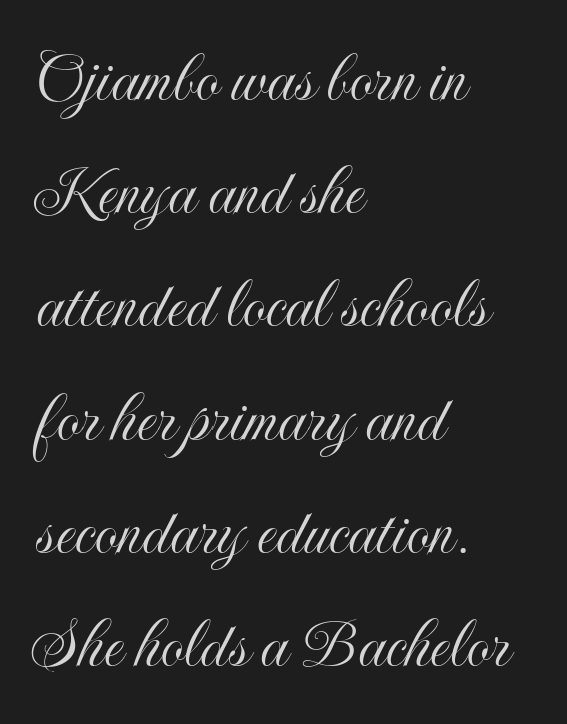
You could call the tracking neutral — neither tight nor loose. Nobody drew a line under any word here. Interline gaps are of average width in this sample.
